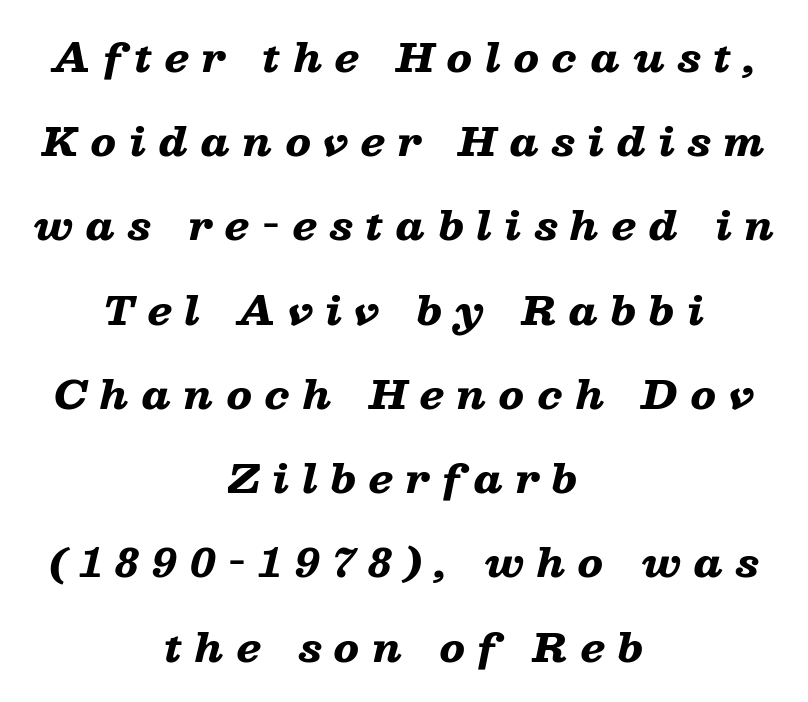
The image shows 39 px heavy, wide type, italic (leaning right); set centered, loose line spacing (2.16x), unusually wide letter spacing (+0.33 em), not underlined; low stroke contrast and a medium x-height.
